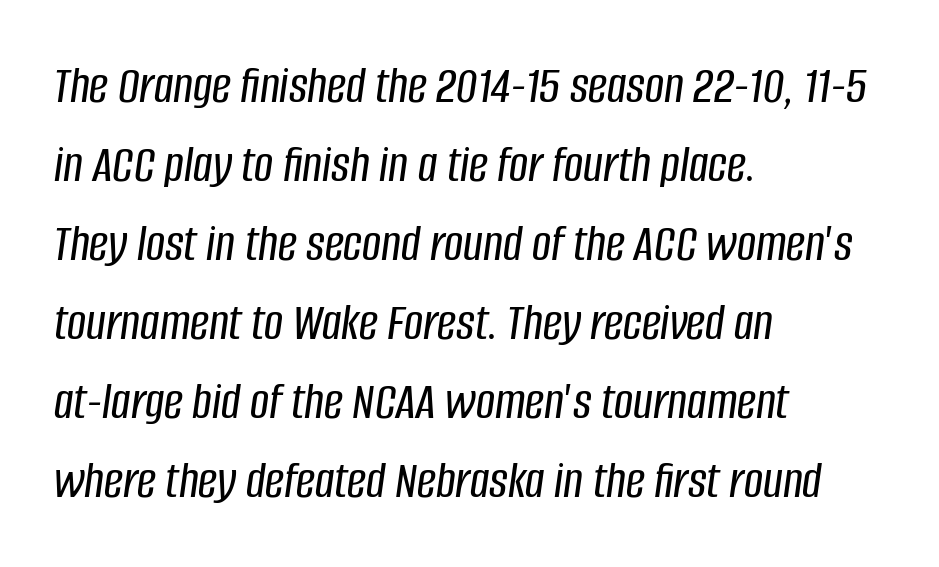
The image shows 53 px condensed type, italic (leaning right); set left-aligned, normal line spacing (1.49x), normal letter spacing, not underlined; low stroke contrast and a large x-height.
